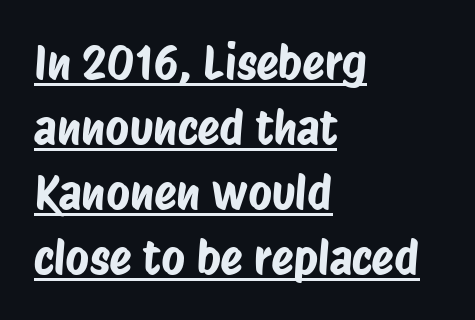
The image shows 46 px condensed sans-serif type; set left-aligned, normal line spacing (1.41x), normal letter spacing, underlined; low stroke contrast and a large x-height.
